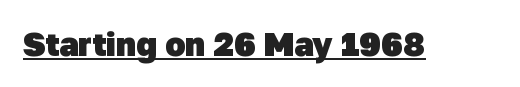
Examine the stroke ends and you'll find no serifs. On the weight axis this lands at bold, roughly 700. In designer terms, the underline attribute is active on this setting. Is this a fixed-width face? No — the glyphs have proportional, varying widths. Students, note that the glyphs here touch the page at normal intervals.
